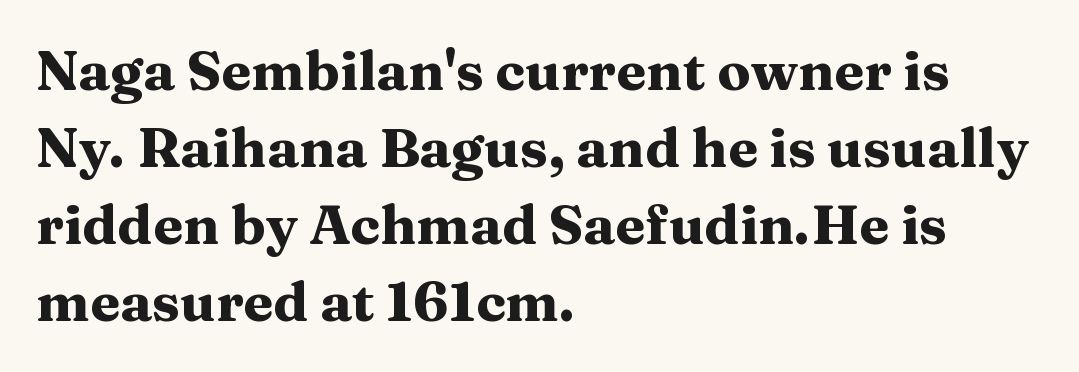
{"serif": "yes", "italic": "no", "bold": "yes", "weight": "heavy", "width": "wide", "stroke_contrast": "medium", "x_height": "medium", "monospaced": "no", "underline": "no", "align": "left", "line_spacing": "normal", "line_spacing_ratio": 1.4, "letter_spacing": "normal", "letter_spacing_em": 0.0, "glyph_px": 55}
